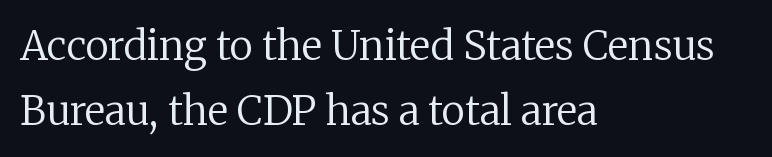
Q: Is the text bold? A: No.
Q: Is the text italic (slanted)? A: No, it is upright.
Q: Is the typeface a serif or a sans-serif typeface? A: Serif.
Q: Is the text underlined? A: No.
Q: How is the paragraph aligned? A: Left-aligned.
Q: Is the spacing between letters normal or unusually wide? A: Normal.
Q: Is the spacing between lines tight, normal or loose? A: Normal.
Q: Width (condensed, normal, or wide)? A: Normal.
Q: Stroke contrast? A: Low.
Q: x-height? A: Medium.
Q: Monospaced? A: No.
